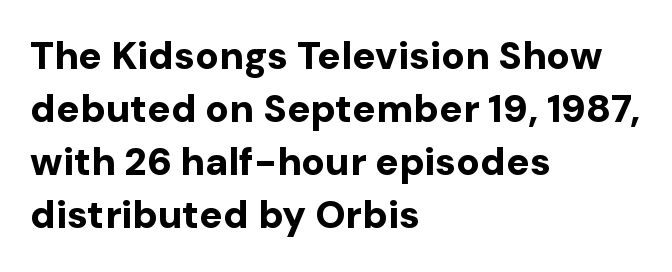
Q: Is the text bold? A: Yes.
Q: Is the text italic (slanted)? A: No, it is upright.
Q: Is the typeface a serif or a sans-serif typeface? A: Sans-serif.
Q: Is the text underlined? A: No.
Q: How is the paragraph aligned? A: Left-aligned.
Q: Is the spacing between letters normal or unusually wide? A: Normal.
Q: Is the spacing between lines tight, normal or loose? A: Normal.
Q: Width (condensed, normal, or wide)? A: Normal.
Q: Stroke contrast? A: Low.
Q: x-height? A: Medium.
Q: Monospaced? A: No.
